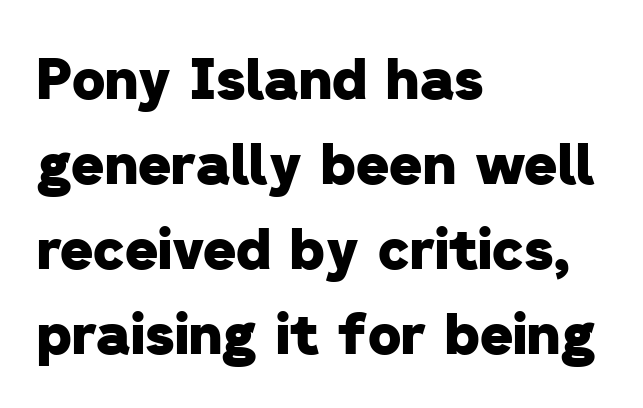
Q: Is the text bold? A: Yes.
Q: Is the typeface a serif or a sans-serif typeface? A: Sans-serif.
Q: Is the text underlined? A: No.
Q: How is the paragraph aligned? A: Left-aligned.
Q: Is the spacing between letters normal or unusually wide? A: Normal.
Q: Is the spacing between lines tight, normal or loose? A: Normal.
Q: Width (condensed, normal, or wide)? A: Normal.
Q: Stroke contrast? A: Low.
Q: x-height? A: Medium.
Q: Monospaced? A: No.
